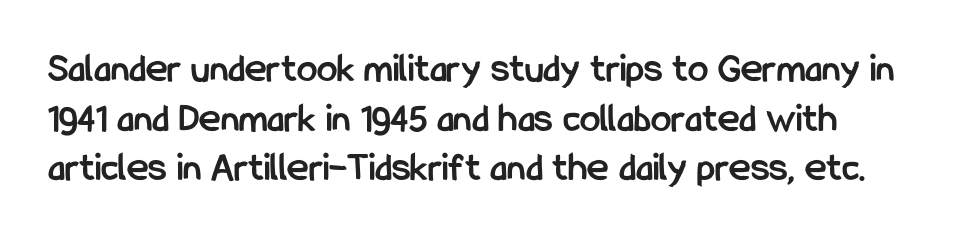
Q: Is the text bold? A: Yes.
Q: Is the text italic (slanted)? A: No, it is upright.
Q: Is the typeface a serif or a sans-serif typeface? A: Sans-serif.
Q: Is the text underlined? A: No.
Q: How is the paragraph aligned? A: Left-aligned.
Q: Is the spacing between letters normal or unusually wide? A: Normal.
Q: Width (condensed, normal, or wide)? A: Condensed.
Q: Stroke contrast? A: Low.
Q: x-height? A: Medium.
Q: Monospaced? A: No.
